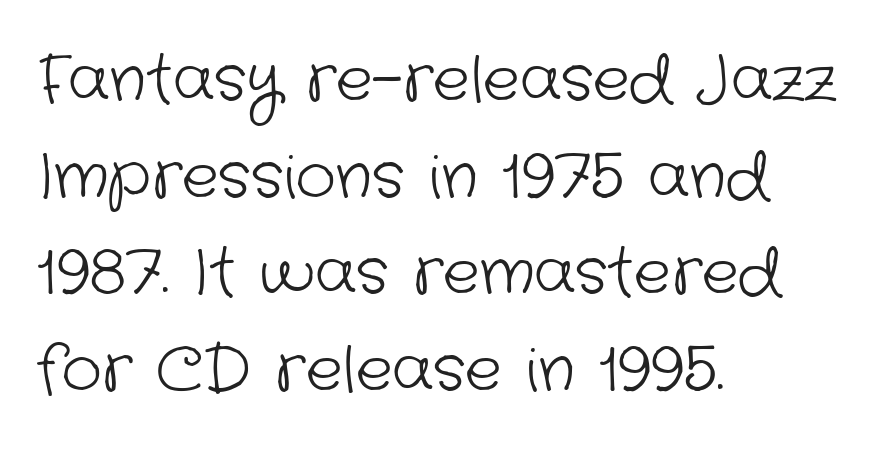
Q: Is the text bold? A: No.
Q: Is the typeface a serif or a sans-serif typeface? A: Sans-serif.
Q: Is the text underlined? A: No.
Q: How is the paragraph aligned? A: Left-aligned.
Q: Is the spacing between letters normal or unusually wide? A: Normal.
Q: Is the spacing between lines tight, normal or loose? A: Normal.
Q: Width (condensed, normal, or wide)? A: Normal.
Q: Stroke contrast? A: Low.
Q: x-height? A: Medium.
Q: Monospaced? A: No.
